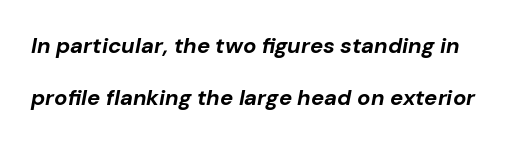
The image shows 22 px bold type, italic (leaning right); set loose line spacing (2.36x), normal letter spacing, not underlined.
